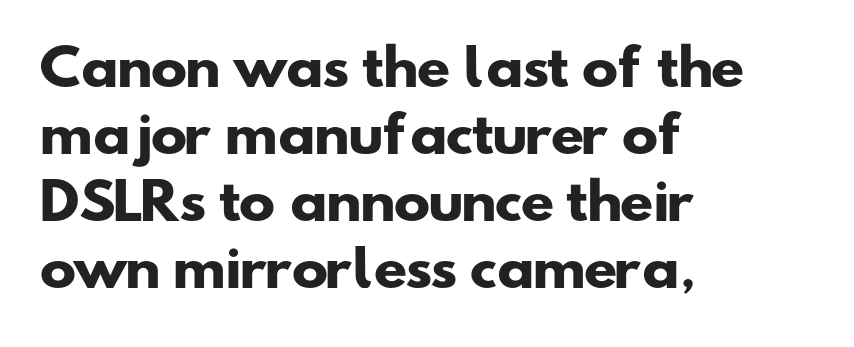
The image shows 49 px heavy, wide sans-serif type; set left-aligned, normal line spacing (1.37x), normal letter spacing, not underlined; low stroke contrast and a small x-height.
